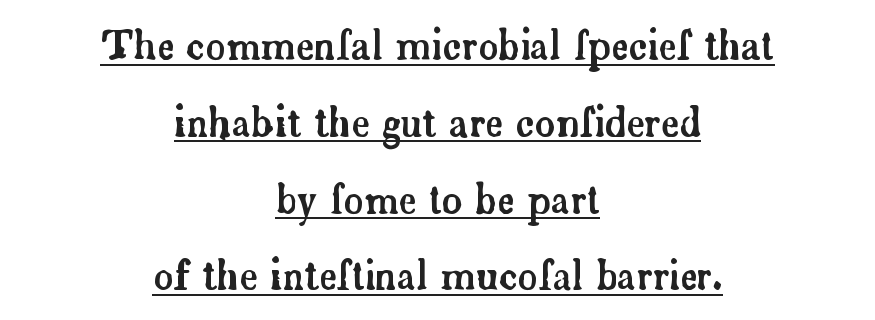
The axis of the letterforms is exactly vertical. Centered paragraph, ragged on both sides. A typesetter would label this face a serif. Vertically, the passage feels expansive, rows floating well apart. The lettering is marked with a stroke running underneath it.
